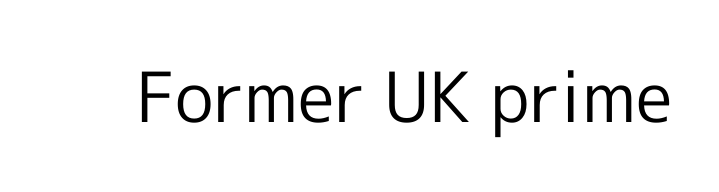
{"serif": "no", "italic": "no", "bold": "no", "weight": "regular", "width": "normal", "x_height": "medium", "monospaced": "no", "underline": "no", "letter_spacing": "normal", "letter_spacing_em": 0.0, "glyph_px": 69}
